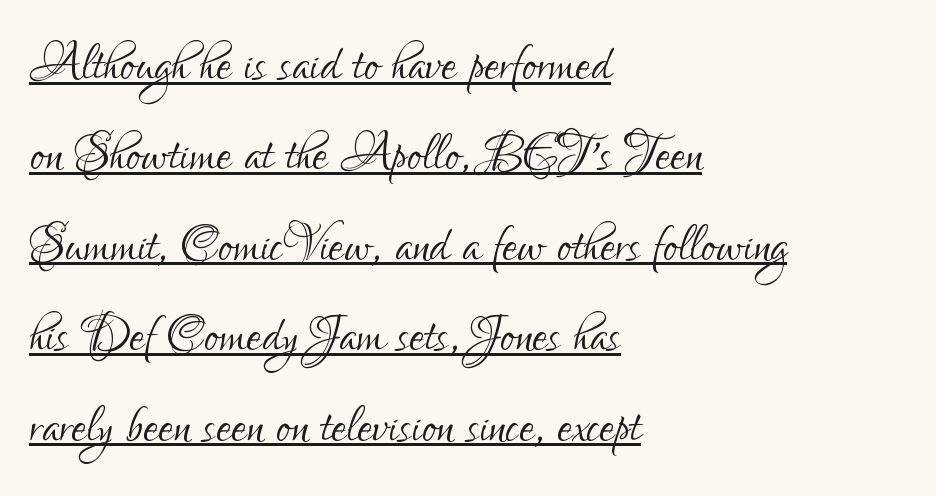
{"serif": "no", "bold": "no", "weight": "light", "width": "condensed", "stroke_contrast": "low", "x_height": "small", "monospaced": "no", "underline": "yes", "align": "left", "line_spacing": "normal", "line_spacing_ratio": 1.35, "letter_spacing": "normal", "letter_spacing_em": 0.0, "glyph_px": 67}
